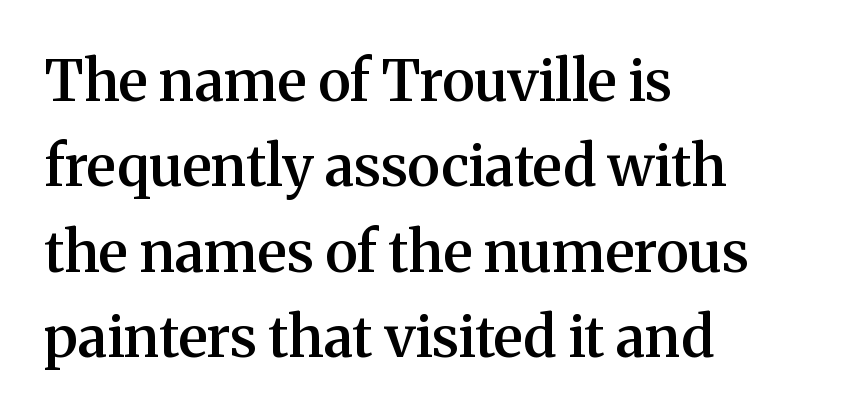
The image shows 57 px semibold serif type, upright; set left-aligned, normal line spacing (1.5x), normal letter spacing, not underlined; medium stroke contrast and a medium x-height.
